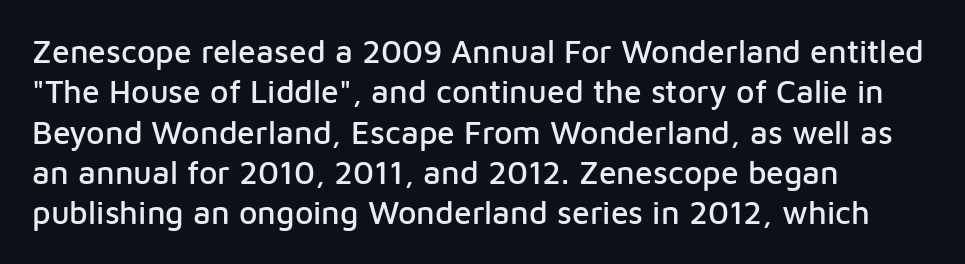
{"serif": "no", "italic": "no", "width": "normal", "stroke_contrast": "low", "x_height": "medium", "monospaced": "no", "underline": "no", "align": "left", "line_spacing": "normal", "line_spacing_ratio": 1.26, "letter_spacing": "normal", "letter_spacing_em": 0.0, "glyph_px": 32}
